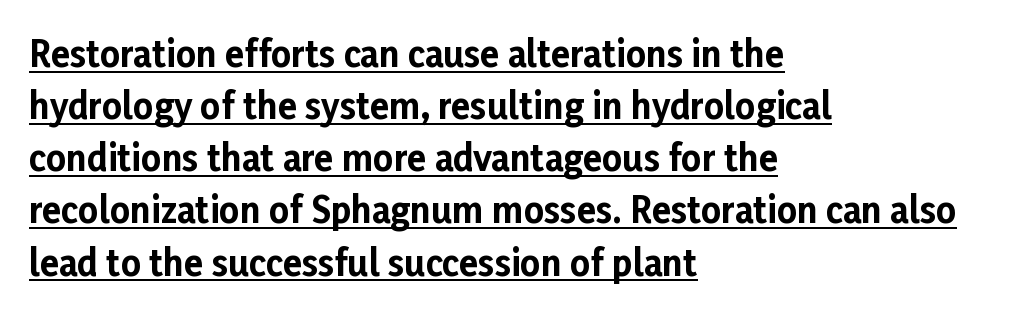
Q: Is the text bold? A: Yes.
Q: Is the text italic (slanted)? A: No, it is upright.
Q: Is the typeface a serif or a sans-serif typeface? A: Sans-serif.
Q: Is the text underlined? A: Yes.
Q: How is the paragraph aligned? A: Left-aligned.
Q: Is the spacing between letters normal or unusually wide? A: Normal.
Q: Is the spacing between lines tight, normal or loose? A: Normal.
Q: Width (condensed, normal, or wide)? A: Normal.
Q: Stroke contrast? A: Low.
Q: x-height? A: Medium.
Q: Monospaced? A: No.
